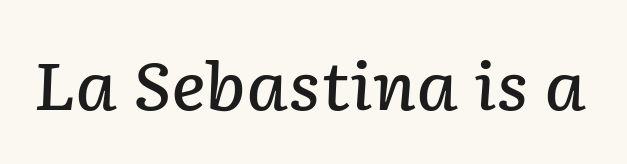
The image shows 65 px semibold type, italic (leaning right); set normal letter spacing, not underlined; low stroke contrast and a medium x-height.
